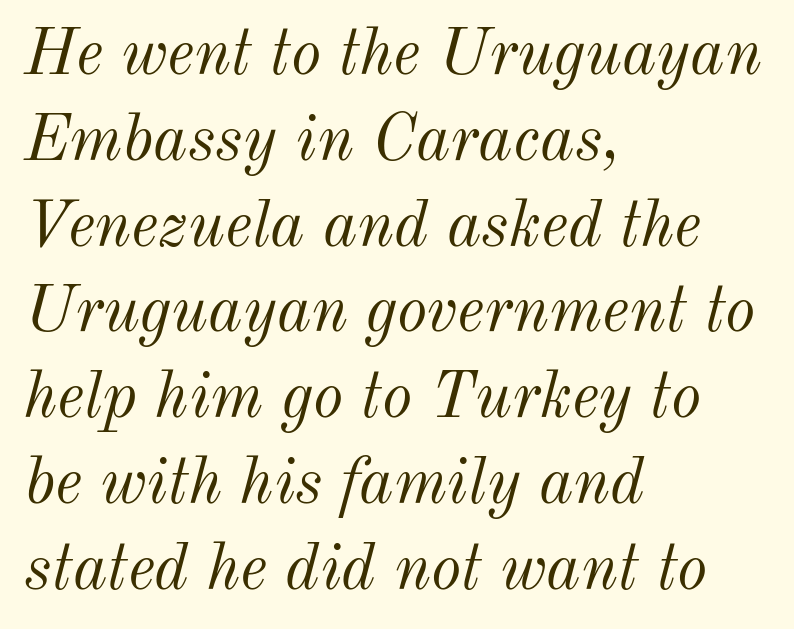
Q: Is the text bold? A: No.
Q: Is the text italic (slanted)? A: Yes, it leans right by about 12 degrees.
Q: Is the text underlined? A: No.
Q: How is the paragraph aligned? A: Left-aligned.
Q: Is the spacing between letters normal or unusually wide? A: Normal.
Q: Is the spacing between lines tight, normal or loose? A: Normal.
Q: Width (condensed, normal, or wide)? A: Normal.
Q: Stroke contrast? A: Medium.
Q: x-height? A: Small.
Q: Monospaced? A: No.
